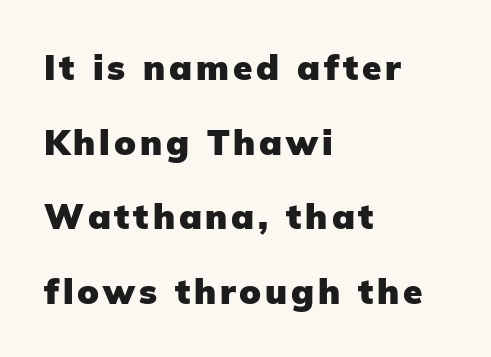
Q: Is the text bold? A: Yes.
Q: Is the text italic (slanted)? A: No, it is upright.
Q: Is the typeface a serif or a sans-serif typeface? A: Sans-serif.
Q: Is the text underlined? A: No.
Q: How is the paragraph aligned? A: Left-aligned.
Q: Is the spacing between lines tight, normal or loose? A: Loose.
Q: Width (condensed, normal, or wide)? A: Normal.
Q: Stroke contrast? A: Low.
Q: x-height? A: Medium.
Q: Monospaced? A: No.
